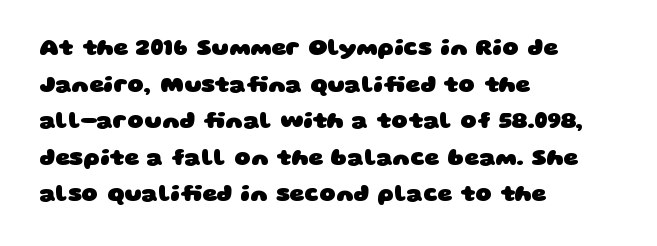
Q: Is the text bold? A: Yes.
Q: Is the text underlined? A: No.
Q: How is the paragraph aligned? A: Left-aligned.
Q: Is the spacing between letters normal or unusually wide? A: Normal.
Q: Is the spacing between lines tight, normal or loose? A: Normal.
